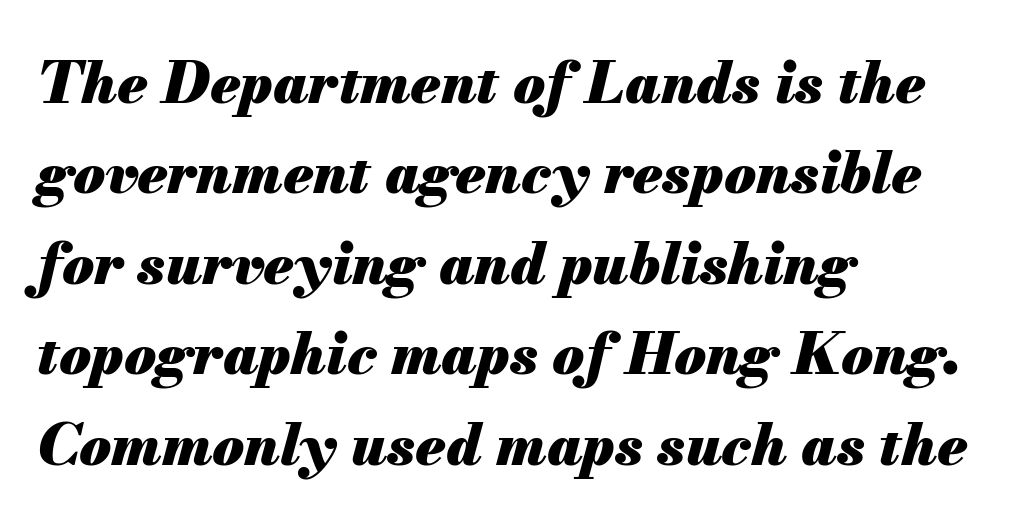
The ragged edge is on the right, which tells us the setting is flush left. Typesetter's note: full bold, strokes at maximum text heaviness. Is this a fixed-width face? No — the glyphs have proportional, varying widths. Is the type slanted? Yes — the strokes lean at a clear angle.
